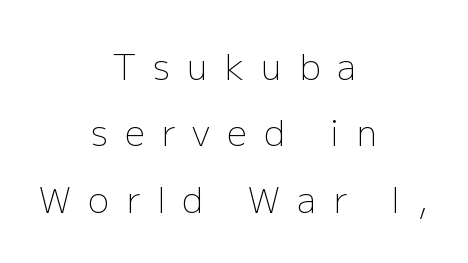
{"serif": "no", "italic": "no", "bold": "no", "weight": "light", "width": "normal", "stroke_contrast": "low", "x_height": "medium", "monospaced": "no", "underline": "no", "align": "center", "line_spacing": "loose", "line_spacing_ratio": 1.9, "letter_spacing": "wide", "letter_spacing_em": 0.49, "glyph_px": 35}
